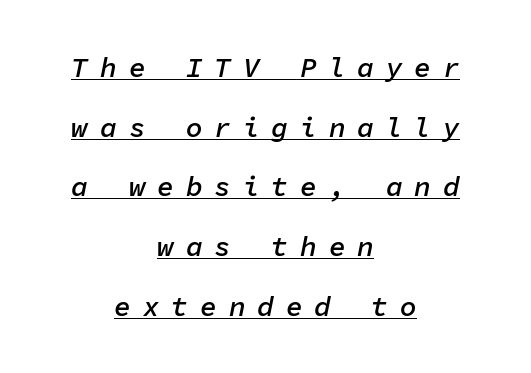
The typesetter chose a symmetrical, centered arrangement here. Compared with typical paragraphs, the rows here are farther apart. The passage shown leans; its letterforms are oblique. On the weight axis this lands at semibold, roughly 600. Here the glyphs are tracked loosely, breaking word shapes into spaced letters.
